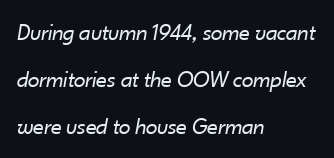
Q: Is the text bold? A: No.
Q: Is the text italic (slanted)? A: Yes, it leans right by about 10 degrees.
Q: Is the text underlined? A: No.
Q: How is the paragraph aligned? A: Left-aligned.
Q: Is the spacing between letters normal or unusually wide? A: Normal.
Q: Is the spacing between lines tight, normal or loose? A: Loose.
